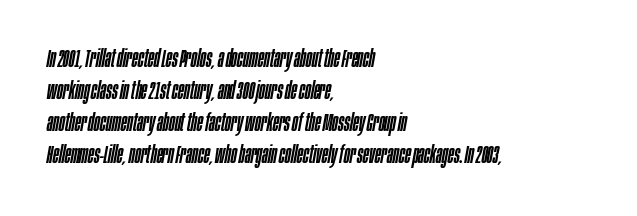
Q: Is the text italic (slanted)? A: Yes, it leans right by about 10 degrees.
Q: Is the text underlined? A: No.
Q: How is the paragraph aligned? A: Left-aligned.
Q: Is the spacing between letters normal or unusually wide? A: Normal.
Q: Is the spacing between lines tight, normal or loose? A: Normal.
